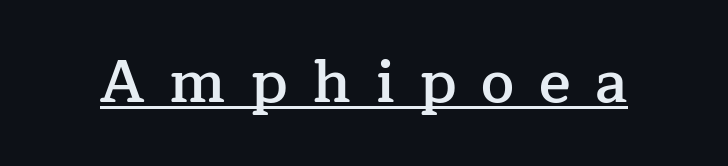
{"serif": "yes", "italic": "no", "bold": "semi", "weight": "semibold", "width": "normal", "stroke_contrast": "low", "x_height": "medium", "monospaced": "no", "underline": "yes", "letter_spacing": "wide", "letter_spacing_em": 0.42, "glyph_px": 59}
